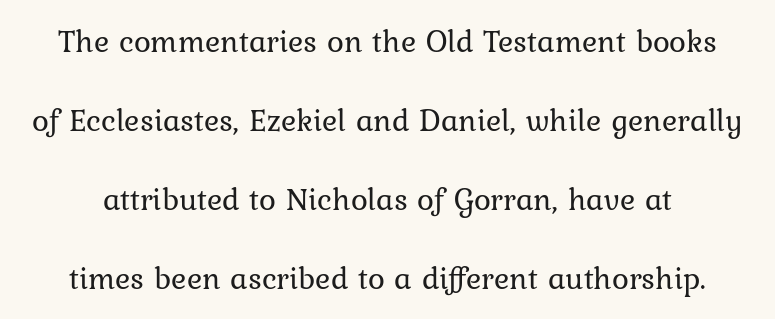
The font is comparable to plain body text, perhaps lighter. The gap between lines stays unmarked. Characters remain perfectly vertical along every line. Varying glyph widths throughout — classic text-font behaviour.
